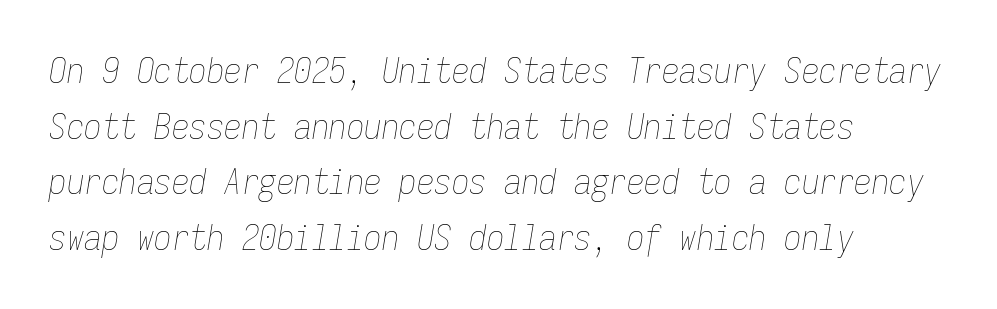
A clean baseline with only descenders dipping below it. Characters follow at the spacing the type designer built in. Whoever set this chose a conventional vertical rhythm. Note the uniform advance width — an 'i' takes as much space as an 'm'. Each line starts at the same left margin while the right side varies.
